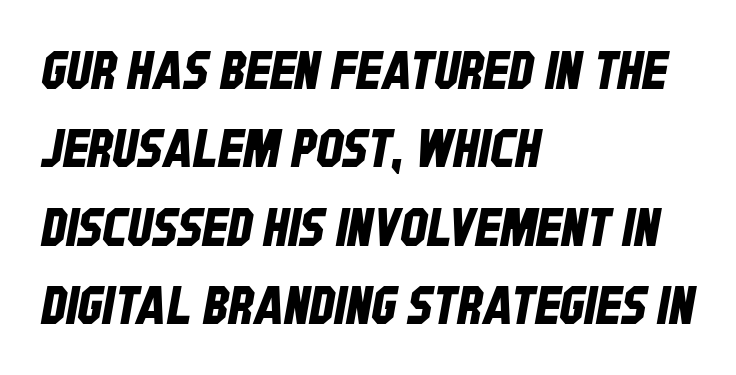
{"serif": "no", "width": "condensed", "stroke_contrast": "low", "x_height": "large", "monospaced": "no", "underline": "no", "align": "left", "line_spacing": "normal", "line_spacing_ratio": 1.48, "letter_spacing": "normal", "letter_spacing_em": 0.0, "glyph_px": 53}
